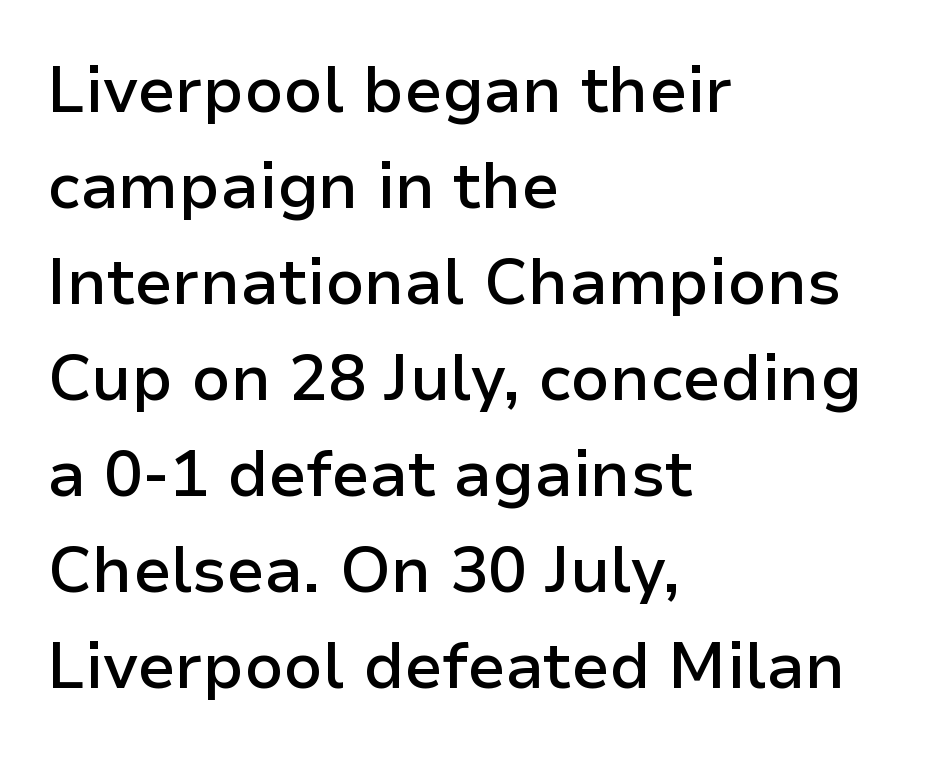
{"serif": "no", "italic": "no", "bold": "semi", "weight": "semibold", "width": "normal", "stroke_contrast": "low", "x_height": "medium", "monospaced": "no", "underline": "no", "align": "left", "line_spacing": "normal", "line_spacing_ratio": 1.5, "letter_spacing": "normal", "letter_spacing_em": 0.0, "glyph_px": 64}
